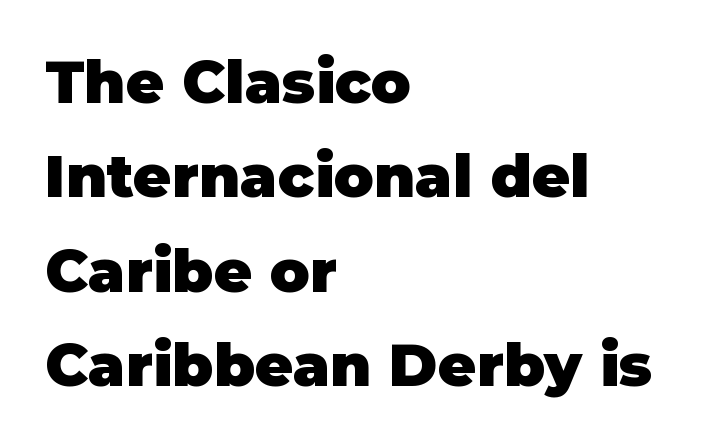
The image shows 59 px heavy sans-serif type, upright; set left-aligned, normal line spacing (1.6x), normal letter spacing, not underlined; low stroke contrast and a large x-height.
